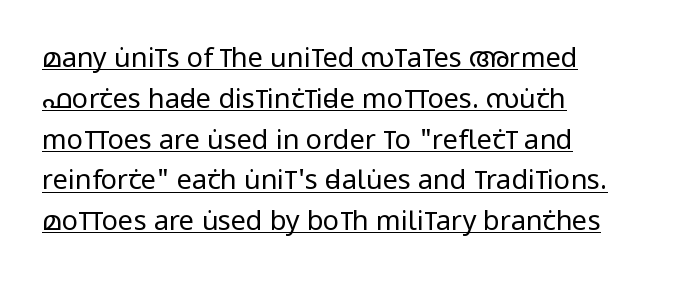
The image shows 27 px text type, upright; set left-aligned, normal line spacing (1.51x), normal letter spacing, underlined.
